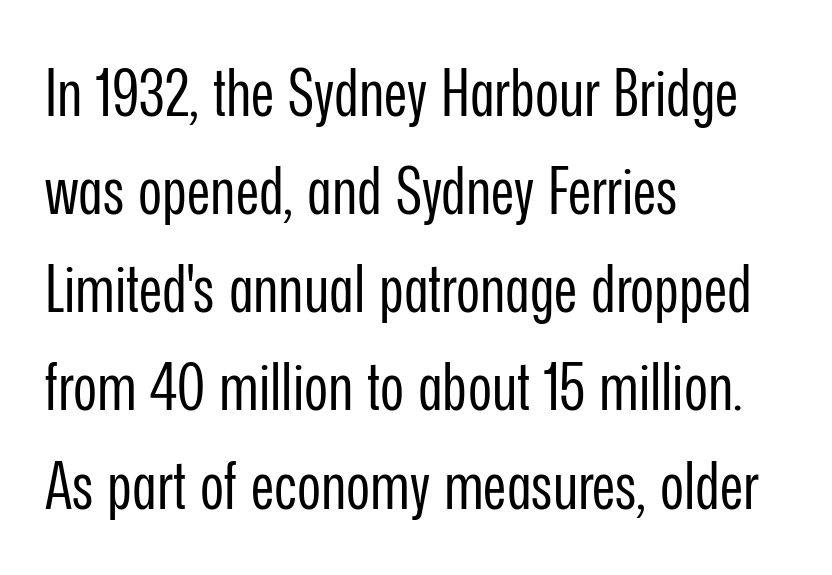
{"serif": "no", "italic": "no", "bold": "no", "weight": "regular", "width": "condensed", "stroke_contrast": "low", "x_height": "medium", "monospaced": "no", "underline": "no", "align": "left", "line_spacing": "normal", "line_spacing_ratio": 1.51, "letter_spacing": "normal", "letter_spacing_em": 0.0, "glyph_px": 65}
